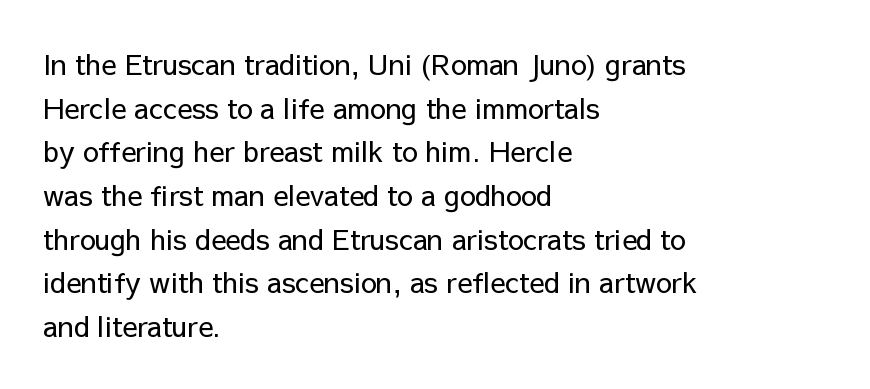
The image shows 28 px regular-weight sans-serif type, upright; set left-aligned, normal line spacing (1.56x), normal letter spacing, not underlined; low stroke contrast and a medium x-height.
